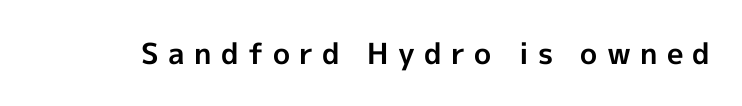
Q: Is the text bold? A: Yes.
Q: Is the text italic (slanted)? A: No, it is upright.
Q: Is the typeface a serif or a sans-serif typeface? A: Sans-serif.
Q: Is the text underlined? A: No.
Q: Is the spacing between letters normal or unusually wide? A: Unusually wide.
Q: Width (condensed, normal, or wide)? A: Normal.
Q: x-height? A: Medium.
Q: Monospaced? A: No.
